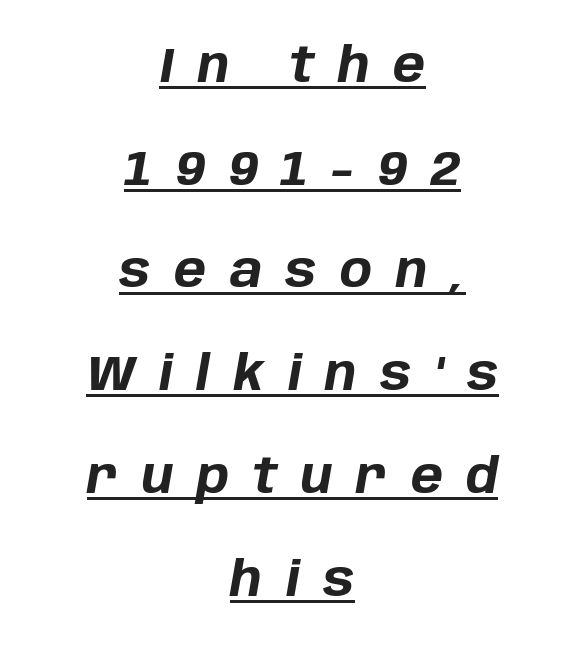
{"italic": "yes", "lean": "right", "slant_degrees": 10, "bold": "yes", "weight": "bold", "width": "normal", "stroke_contrast": "low", "x_height": "large", "monospaced": "no", "underline": "yes", "align": "center", "line_spacing": "loose", "line_spacing_ratio": 2.14, "letter_spacing": "wide", "letter_spacing_em": 0.49, "glyph_px": 48}
